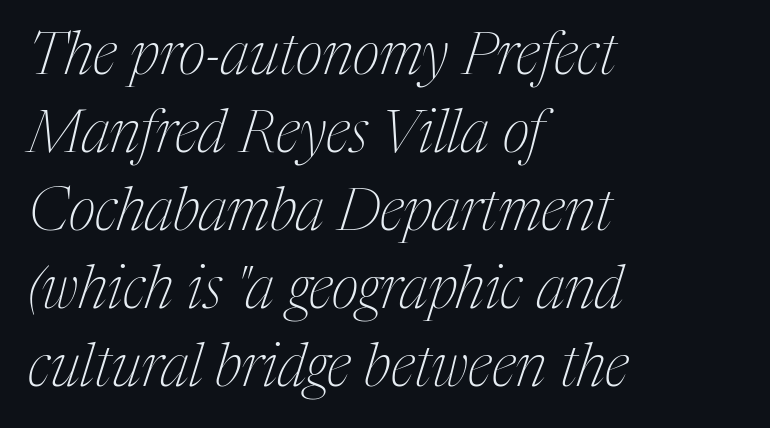
{"serif": "yes", "italic": "yes", "lean": "right", "slant_degrees": 17, "bold": "no", "weight": "thin", "width": "condensed", "stroke_contrast": "medium", "x_height": "medium", "monospaced": "no", "underline": "no", "align": "left", "line_spacing": "normal", "line_spacing_ratio": 1.32, "letter_spacing": "normal", "letter_spacing_em": 0.0, "glyph_px": 59}
